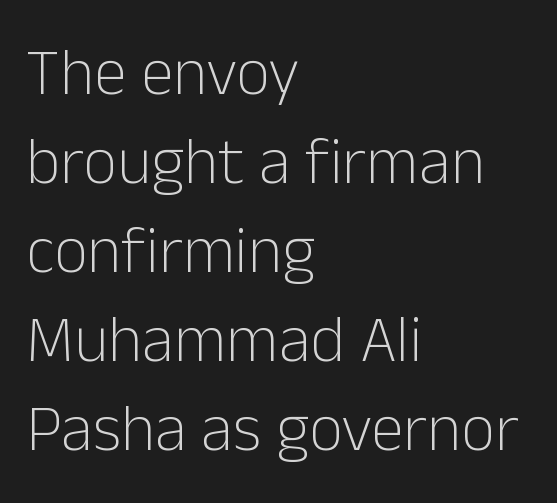
The image shows 66 px light sans-serif type, upright; set left-aligned, normal line spacing (1.35x), normal letter spacing, not underlined; low stroke contrast and a medium x-height.
